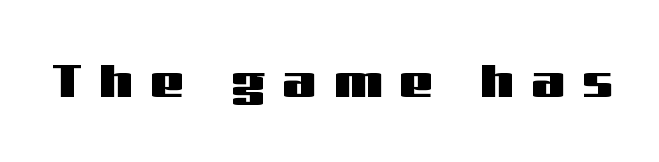
The image shows 47 px wide sans-serif type, upright; set unusually wide letter spacing (+0.38 em), not underlined; medium stroke contrast and a medium x-height.
